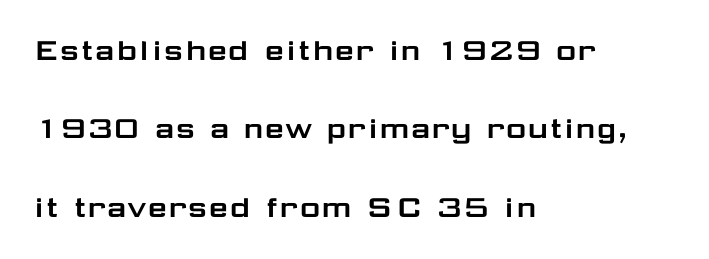
{"serif": "no", "italic": "no", "width": "wide", "stroke_contrast": "low", "x_height": "medium", "monospaced": "no", "underline": "no", "align": "left", "line_spacing": "loose", "line_spacing_ratio": 2.24, "letter_spacing": "normal", "letter_spacing_em": 0.0, "glyph_px": 35}
